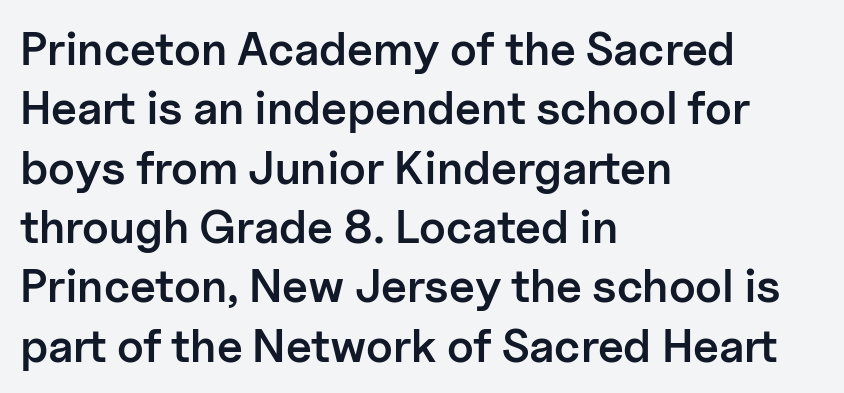
{"serif": "no", "italic": "no", "bold": "semi", "weight": "semibold", "width": "normal", "stroke_contrast": "low", "x_height": "medium", "monospaced": "no", "underline": "no", "align": "left", "line_spacing": "normal", "line_spacing_ratio": 1.29, "letter_spacing": "normal", "letter_spacing_em": 0.0, "glyph_px": 46}
